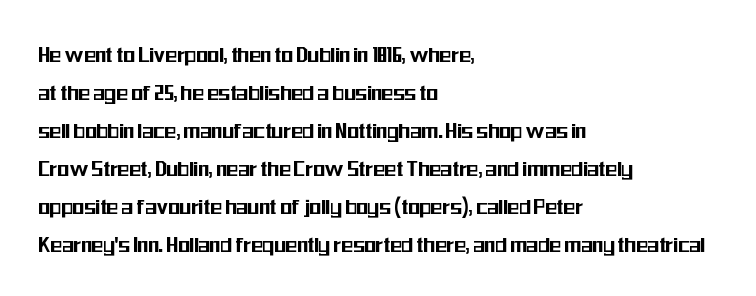
Q: Is the text italic (slanted)? A: No, it is upright.
Q: Is the text underlined? A: No.
Q: How is the paragraph aligned? A: Left-aligned.
Q: Is the spacing between letters normal or unusually wide? A: Normal.
Q: Is the spacing between lines tight, normal or loose? A: Normal.
